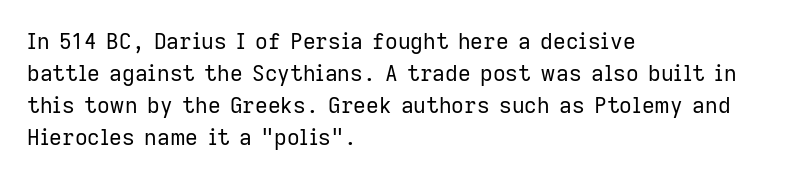
Q: Is the text bold? A: No.
Q: Is the text italic (slanted)? A: No, it is upright.
Q: Is the text underlined? A: No.
Q: How is the paragraph aligned? A: Left-aligned.
Q: Is the spacing between letters normal or unusually wide? A: Normal.
Q: Is the spacing between lines tight, normal or loose? A: Normal.
